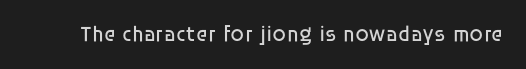
The image shows 22 px text type, upright; set normal letter spacing, not underlined.
